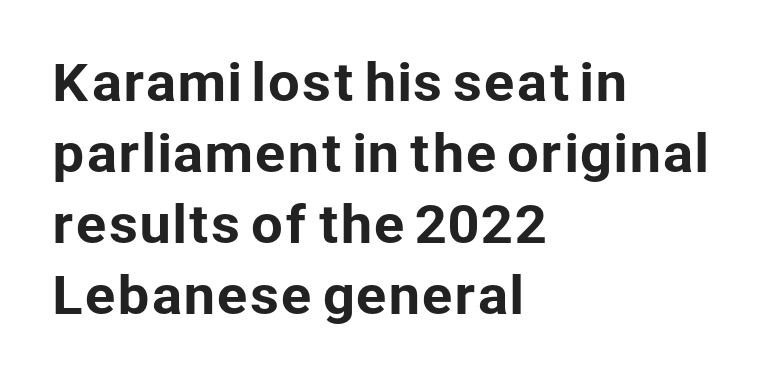
The image shows 51 px sans-serif type, upright; set left-aligned, normal line spacing (1.39x), normal letter spacing, not underlined; low stroke contrast and a medium x-height.
